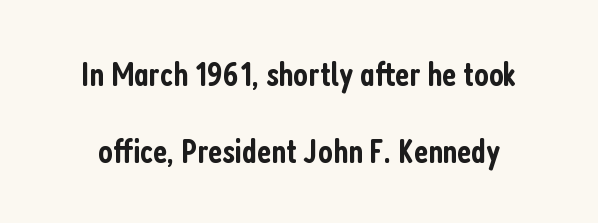
Q: Is the text bold? A: Semi-bold.
Q: Is the text italic (slanted)? A: No, it is upright.
Q: Is the typeface a serif or a sans-serif typeface? A: Sans-serif.
Q: Is the text underlined? A: No.
Q: Is the spacing between letters normal or unusually wide? A: Normal.
Q: Is the spacing between lines tight, normal or loose? A: Loose.
Q: Width (condensed, normal, or wide)? A: Condensed.
Q: Stroke contrast? A: Low.
Q: x-height? A: Medium.
Q: Monospaced? A: No.
